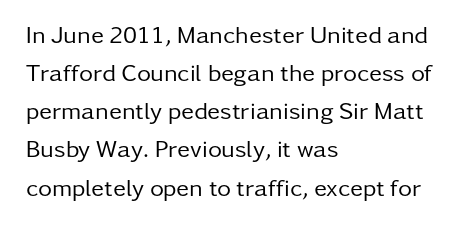
The image shows 24 px text type, upright; set left-aligned, normal line spacing (1.59x), normal letter spacing, not underlined.
